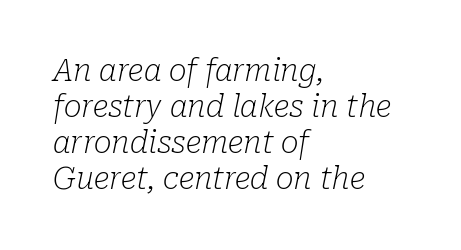
The image shows 30 px light serif type, italic (leaning right); set left-aligned, line spacing 1.2x, normal letter spacing, not underlined; low stroke contrast and a medium x-height.
